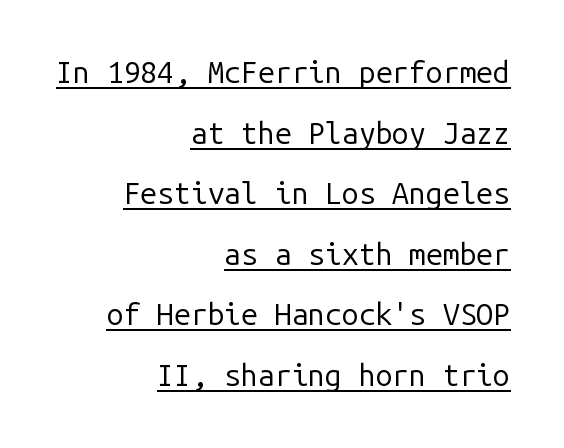
A typesetter would call this monospace, since all characters share one set width. Italic? Not at all — the glyphs are vertical. The strokes are not fattened; the text isn't bold. The lettering is marked with a stroke running underneath it.
